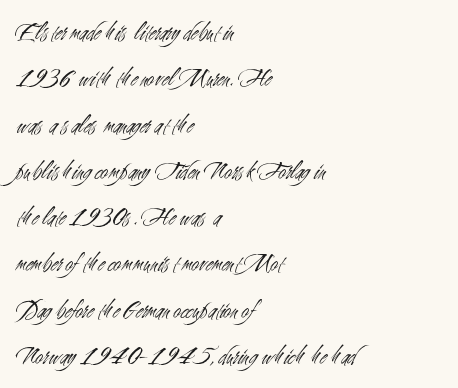
{"bold": "no", "underline": "no", "align": "left", "line_spacing_ratio": 1.78, "letter_spacing": "normal", "letter_spacing_em": 0.0, "glyph_px": 26}
